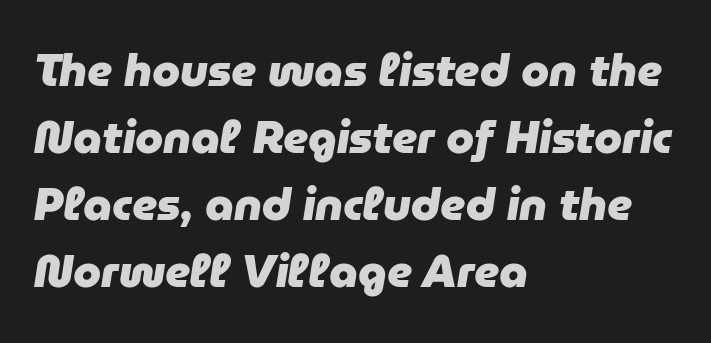
{"italic": "yes", "lean": "right", "slant_degrees": 9, "bold": "yes", "weight": "heavy", "width": "normal", "stroke_contrast": "low", "x_height": "medium", "monospaced": "no", "underline": "no", "align": "left", "line_spacing": "normal", "line_spacing_ratio": 1.49, "letter_spacing": "normal", "letter_spacing_em": 0.0, "glyph_px": 45}
